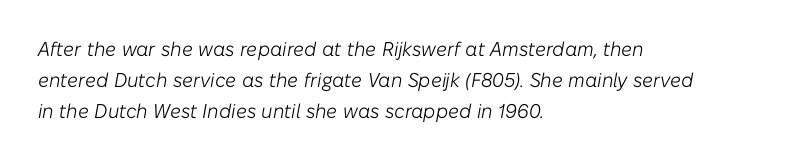
Short and long lines alike share a common starting point at left. A bare baseline throughout the passage. The passage shown is not bold in any degree. Students, note that the glyphs here touch the page at normal intervals.
